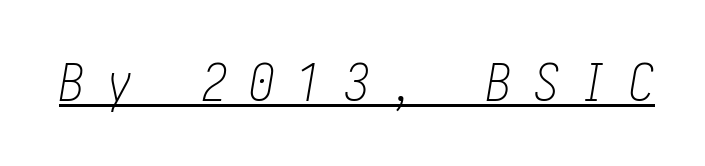
Designer's note — italics engaged. Beneath each row of characters lies a ruled line. The typeface has the unassuming heft of standard copy or less. The horizontal fit of the characters is loose and conspicuously gappy.
